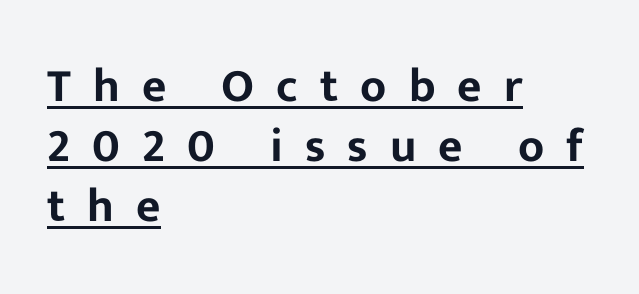
Alignment: flush left. This block has exactly the height ordinary leading produces. The face used here is proportionally spaced, like ordinary book or web type. Are there feet on the stems? There aren't — it's a sans.
